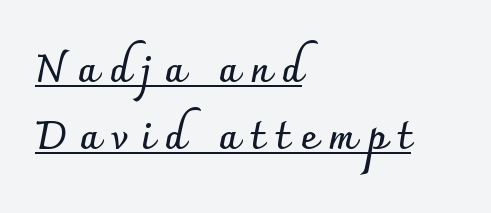
The image shows 39 px semibold sans-serif type; set left-aligned, line spacing 1.73x, unusually wide letter spacing (+0.3 em), underlined; low stroke contrast and a small x-height.
